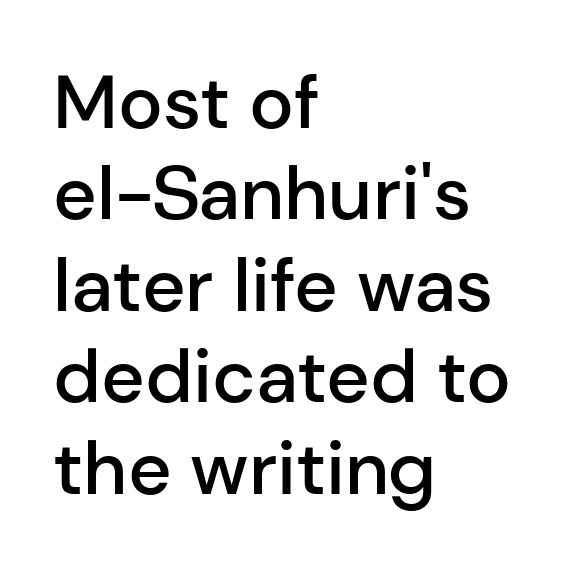
Q: Is the text bold? A: Semi-bold.
Q: Is the text italic (slanted)? A: No, it is upright.
Q: Is the typeface a serif or a sans-serif typeface? A: Sans-serif.
Q: Is the text underlined? A: No.
Q: How is the paragraph aligned? A: Left-aligned.
Q: Is the spacing between letters normal or unusually wide? A: Normal.
Q: Width (condensed, normal, or wide)? A: Normal.
Q: Stroke contrast? A: Low.
Q: x-height? A: Medium.
Q: Monospaced? A: No.
